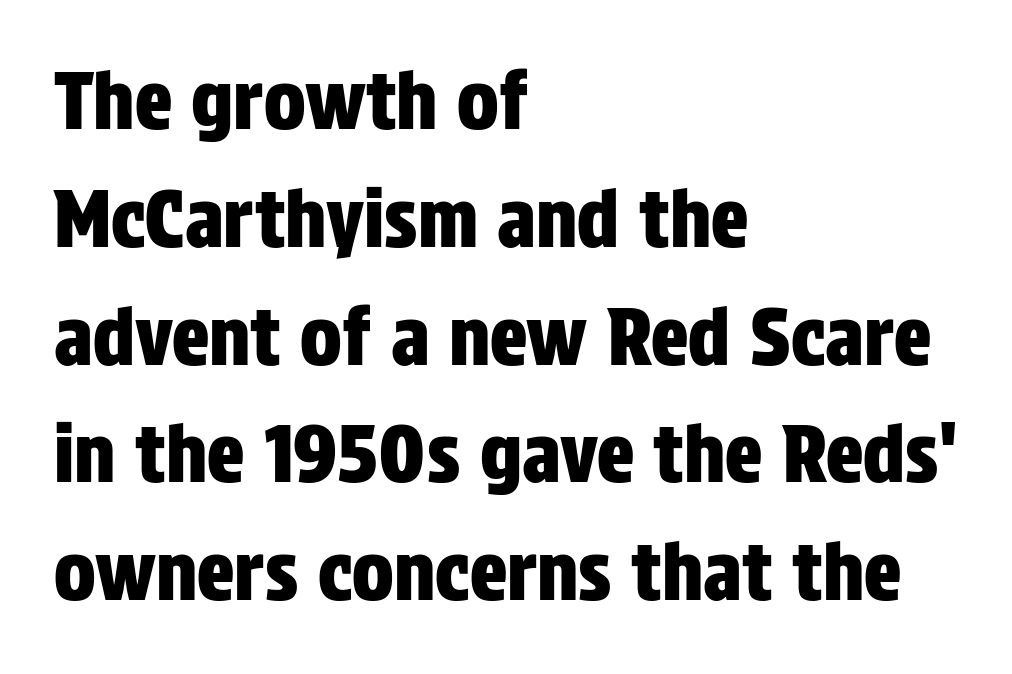
{"serif": "no", "italic": "no", "width": "condensed", "stroke_contrast": "low", "x_height": "large", "monospaced": "no", "underline": "no", "align": "left", "line_spacing": "normal", "line_spacing_ratio": 1.51, "letter_spacing": "normal", "letter_spacing_em": 0.0, "glyph_px": 78}
